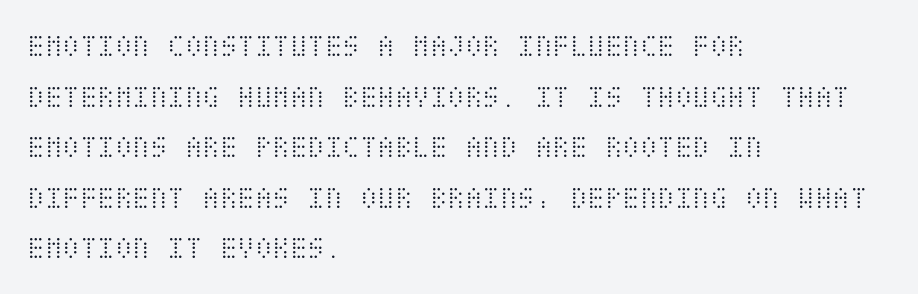
Q: Is the text bold? A: No.
Q: Is the text italic (slanted)? A: No, it is upright.
Q: Is the text underlined? A: No.
Q: How is the paragraph aligned? A: Left-aligned.
Q: Is the spacing between letters normal or unusually wide? A: Normal.
Q: Is the spacing between lines tight, normal or loose? A: Normal.
Q: Width (condensed, normal, or wide)? A: Condensed.
Q: Stroke contrast? A: Medium.
Q: x-height? A: Large.
